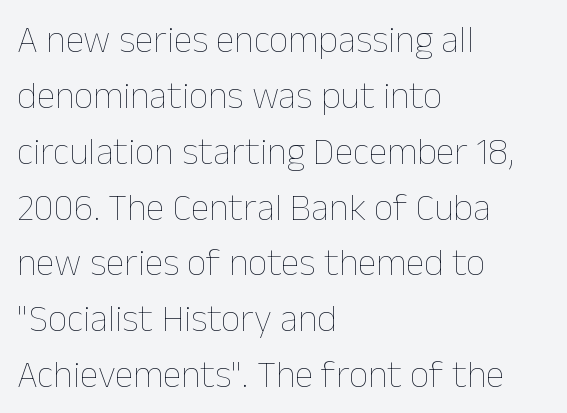
{"italic": "no", "bold": "no", "weight": "thin", "width": "normal", "stroke_contrast": "low", "x_height": "medium", "monospaced": "no", "underline": "no", "align": "left", "line_spacing": "normal", "line_spacing_ratio": 1.47, "letter_spacing": "normal", "letter_spacing_em": 0.0, "glyph_px": 38}
